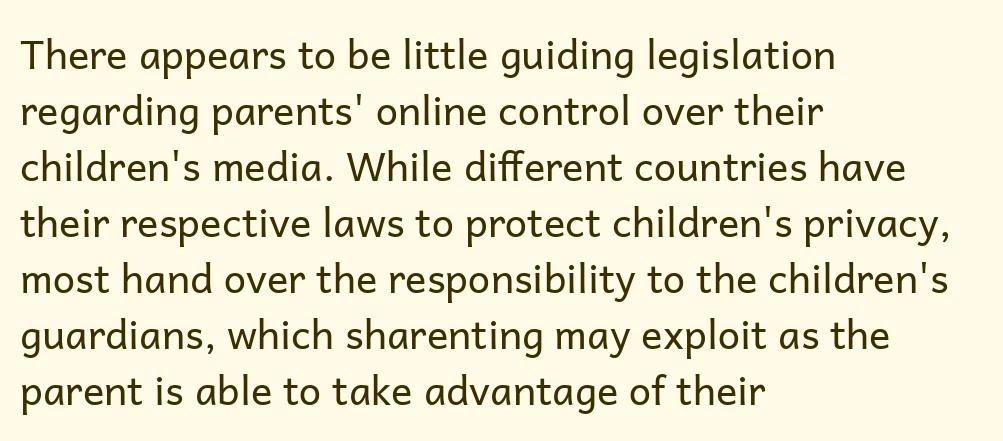
The image shows 40 px regular-weight sans-serif type, upright; set left-aligned, normal line spacing (1.4x), normal letter spacing, not underlined; low stroke contrast and a medium x-height.
